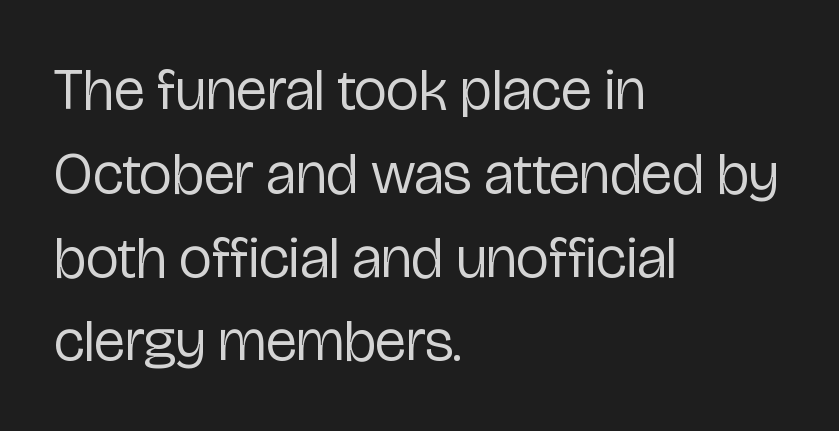
Check under the words: just untouched page. The type sits square on the baseline with zero lean. This is sans-serif lettering, the kind often seen on screens and signage. Alignment: flush left.
